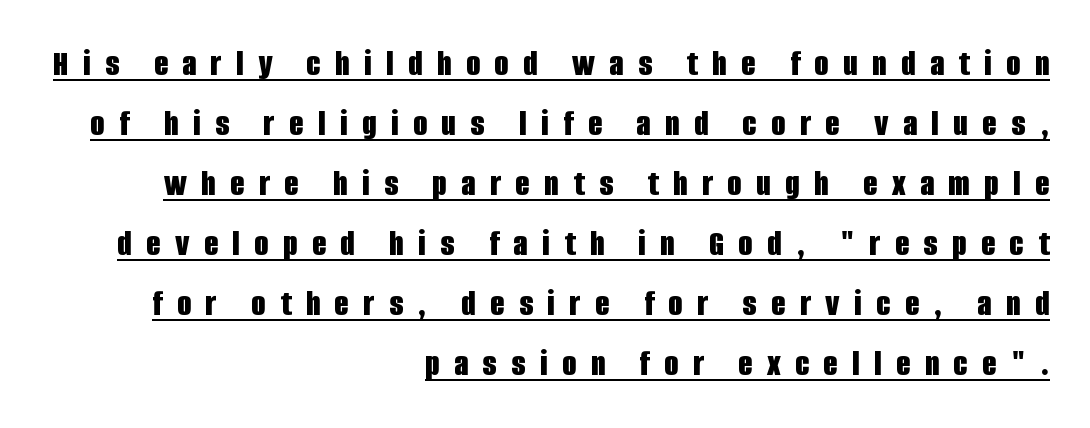
{"serif": "no", "italic": "no", "bold": "yes", "weight": "bold", "width": "condensed", "stroke_contrast": "low", "x_height": "large", "monospaced": "no", "underline": "yes", "align": "right", "line_spacing": "normal", "line_spacing_ratio": 1.62, "letter_spacing": "wide", "letter_spacing_em": 0.39, "glyph_px": 37}
